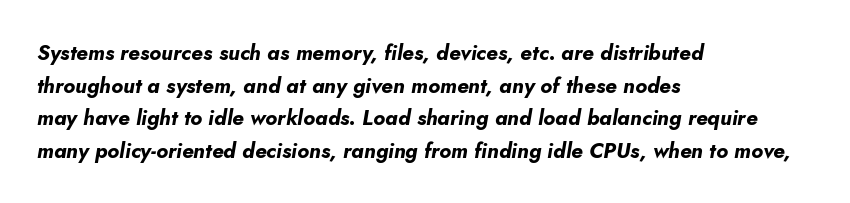
{"italic": "yes", "lean": "right", "slant_degrees": 5, "bold": "yes", "underline": "no", "align": "left", "line_spacing": "normal", "line_spacing_ratio": 1.55, "letter_spacing": "normal", "letter_spacing_em": 0.0, "glyph_px": 21}
